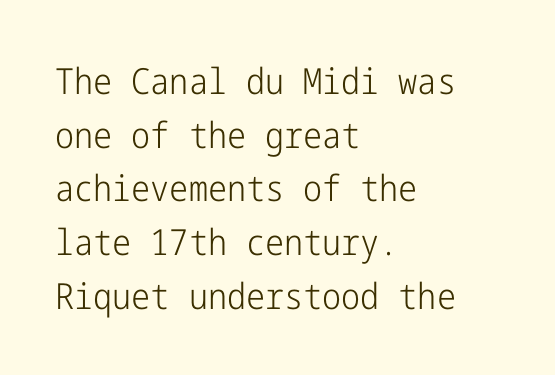
{"serif": "no", "italic": "no", "bold": "no", "weight": "light", "width": "condensed", "stroke_contrast": "low", "x_height": "medium", "underline": "no", "align": "left", "line_spacing": "normal", "line_spacing_ratio": 1.49, "letter_spacing": "normal", "letter_spacing_em": 0.0, "glyph_px": 36}
